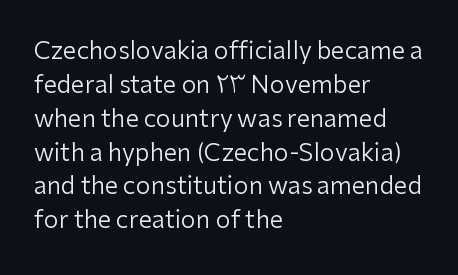
Q: Is the text bold? A: No.
Q: Is the text italic (slanted)? A: No, it is upright.
Q: Is the text underlined? A: No.
Q: How is the paragraph aligned? A: Left-aligned.
Q: Is the spacing between letters normal or unusually wide? A: Normal.
Q: Is the spacing between lines tight, normal or loose? A: Normal.
